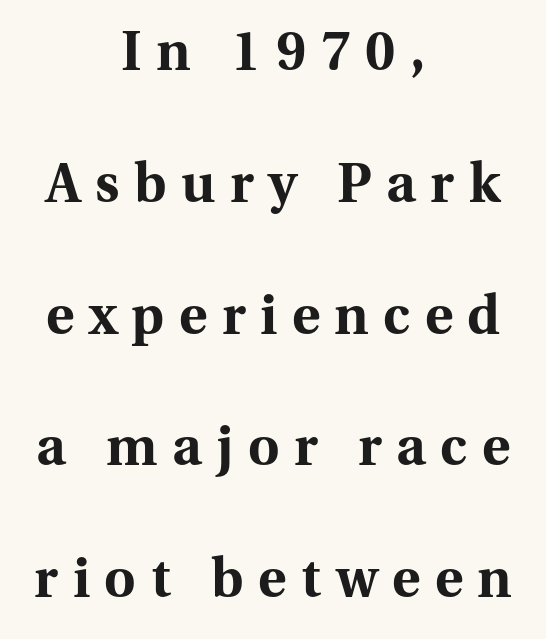
Q: Is the text bold? A: Yes.
Q: Is the text italic (slanted)? A: No, it is upright.
Q: Is the typeface a serif or a sans-serif typeface? A: Serif.
Q: Is the text underlined? A: No.
Q: How is the paragraph aligned? A: Centered.
Q: Is the spacing between letters normal or unusually wide? A: Unusually wide.
Q: Is the spacing between lines tight, normal or loose? A: Loose.
Q: Width (condensed, normal, or wide)? A: Normal.
Q: Stroke contrast? A: Medium.
Q: x-height? A: Medium.
Q: Monospaced? A: No.
